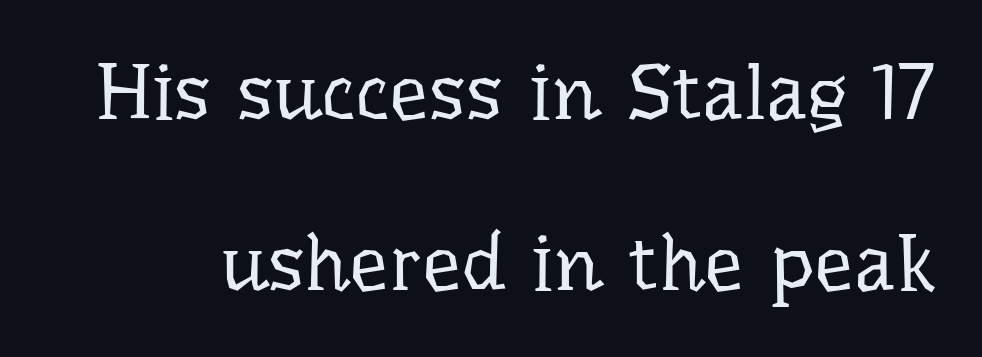
Q: Is the text bold? A: No.
Q: Is the text italic (slanted)? A: No, it is upright.
Q: Is the typeface a serif or a sans-serif typeface? A: Serif.
Q: Is the text underlined? A: No.
Q: Is the spacing between letters normal or unusually wide? A: Normal.
Q: Is the spacing between lines tight, normal or loose? A: Loose.
Q: Width (condensed, normal, or wide)? A: Normal.
Q: Stroke contrast? A: Low.
Q: x-height? A: Medium.
Q: Monospaced? A: No.
